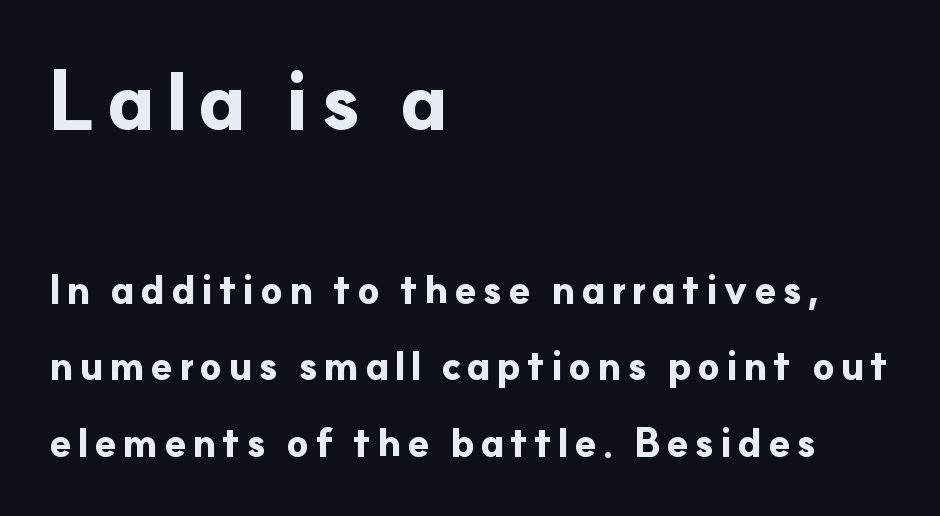
The image shows 79 px bold sans-serif type, upright; set left-aligned, loose line spacing (1.91x), not underlined; the first (top) block is 1.98x larger; low stroke contrast and a small x-height.
